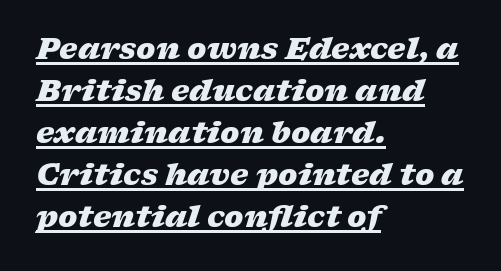
{"italic": "yes", "lean": "right", "slant_degrees": 17, "bold": "yes", "weight": "heavy", "width": "wide", "stroke_contrast": "low", "x_height": "medium", "monospaced": "no", "underline": "yes", "align": "left", "line_spacing": "normal", "line_spacing_ratio": 1.45, "letter_spacing": "normal", "letter_spacing_em": 0.0, "glyph_px": 29}
